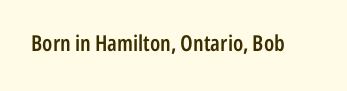
There is no visible air inserted between adjacent glyphs. The characters look somewhat weighty, a semibold short of true bold. Check the space under the baseline: it is left empty. Ascenders rise straight up at ninety degrees.
